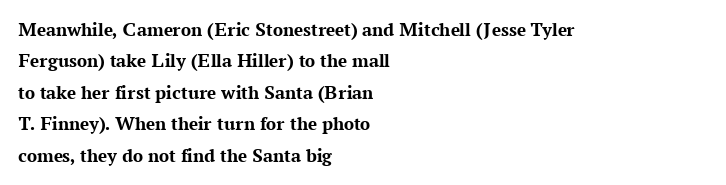
The image shows 20 px bold type, upright; set left-aligned, normal line spacing (1.57x), normal letter spacing, not underlined.
